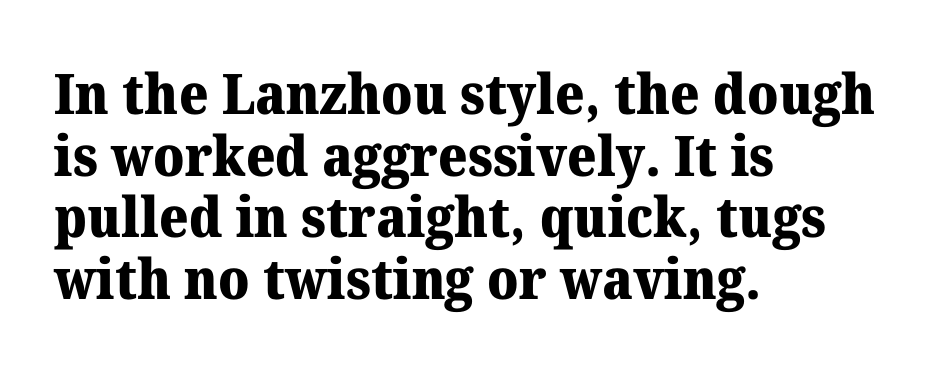
Q: Is the text bold? A: Yes.
Q: Is the text italic (slanted)? A: No, it is upright.
Q: Is the typeface a serif or a sans-serif typeface? A: Serif.
Q: Is the text underlined? A: No.
Q: How is the paragraph aligned? A: Left-aligned.
Q: Is the spacing between letters normal or unusually wide? A: Normal.
Q: Is the spacing between lines tight, normal or loose? A: Tight.
Q: Width (condensed, normal, or wide)? A: Normal.
Q: Stroke contrast? A: Medium.
Q: x-height? A: Medium.
Q: Monospaced? A: No.
